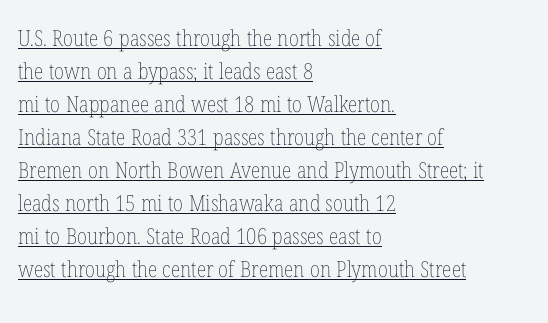
{"italic": "no", "bold": "no", "underline": "yes", "align": "left", "line_spacing": "normal", "line_spacing_ratio": 1.5, "letter_spacing": "normal", "letter_spacing_em": 0.0, "glyph_px": 22}
